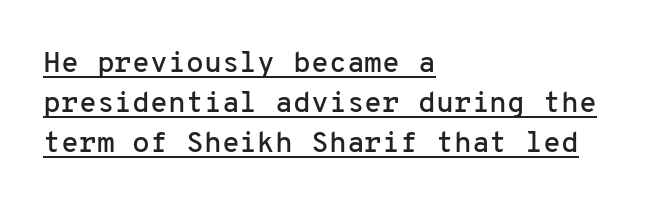
The letters march in equal steps, a hallmark of fixed-pitch type. Style check: upright. Honestly, the underline is the first thing you notice here. The designer left line spacing at the default.
